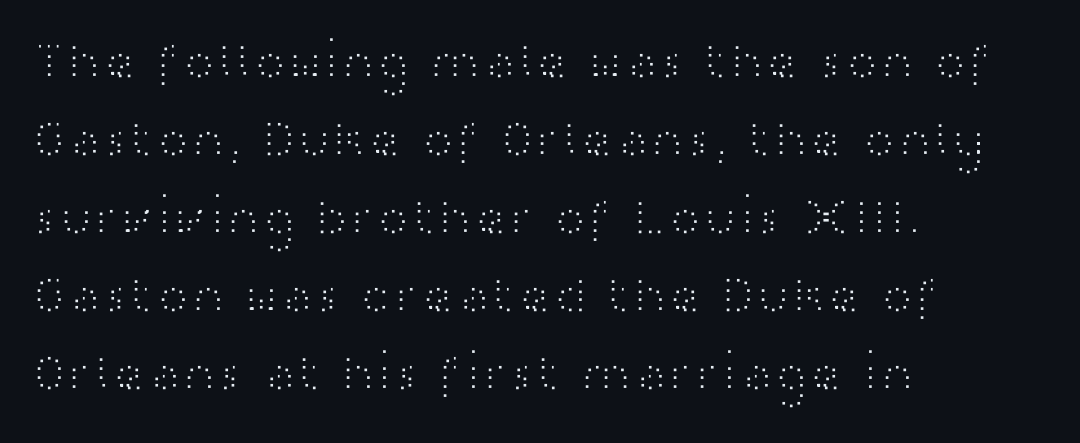
The image shows 53 px light, wide sans-serif type, upright; set left-aligned, normal line spacing (1.47x), normal letter spacing, not underlined; high stroke contrast and a medium x-height.
